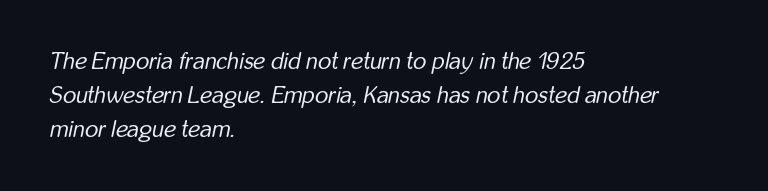
The image shows 23 px text type, italic (leaning right); set left-aligned, normal line spacing (1.47x), normal letter spacing, not underlined.
